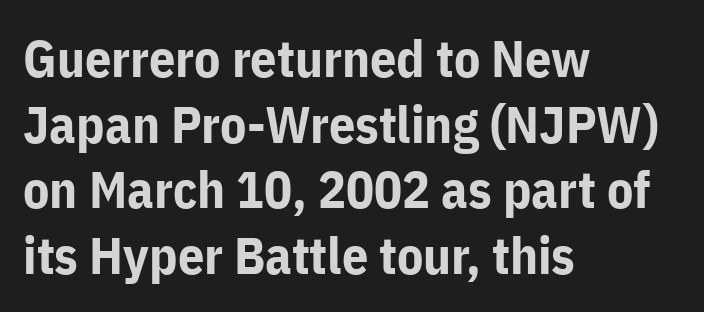
The image shows 52 px bold sans-serif type, upright; set left-aligned, normal line spacing (1.26x), normal letter spacing, not underlined; low stroke contrast and a medium x-height.
